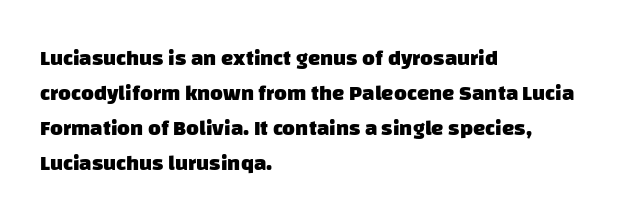
{"bold": "yes", "underline": "no", "align": "left", "line_spacing": "normal", "line_spacing_ratio": 1.59, "letter_spacing": "normal", "letter_spacing_em": 0.0, "glyph_px": 22}
